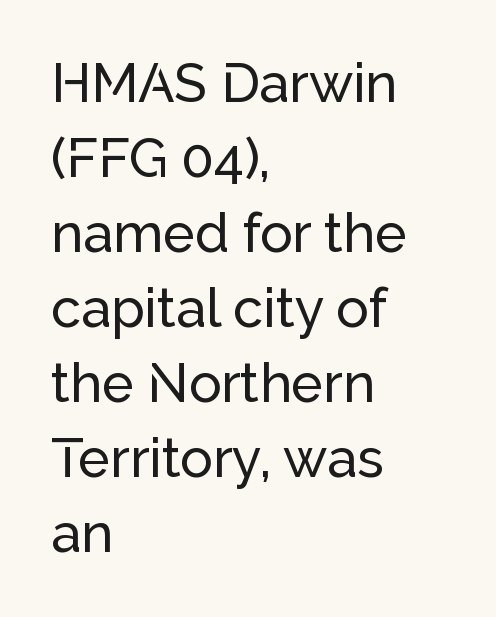
The face used here is rendered with its standard letterfit. The vertical gap from one line to the next is medium. Clear beneath every line of the passage. What kind of face is this? One without serifs — a sans. You can tell it's not italic because the verticals are truly vertical. In CSS terms this would be text-align: left.
